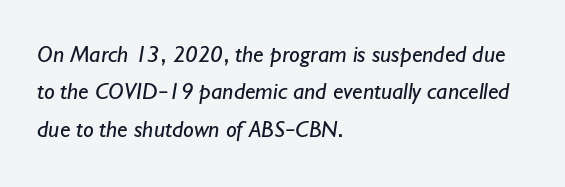
Q: Is the text bold? A: No.
Q: Is the text underlined? A: No.
Q: How is the paragraph aligned? A: Left-aligned.
Q: Is the spacing between letters normal or unusually wide? A: Normal.
Q: Is the spacing between lines tight, normal or loose? A: Normal.
